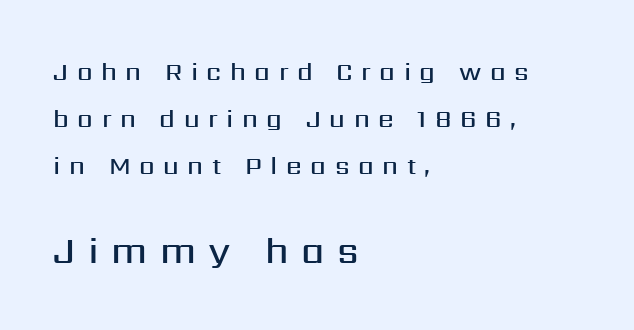
The gap between lines stays unmarked. The line texture is sparse and dotted thanks to wide tracking. Here the designer chose a conventional face with non-uniform glyph widths. The rendering anchors every line to the left-hand side. Compared with an ordinary text face, these strokes are moderately heavier — a semibold. The passage shown is typeset with a sans-serif family.
